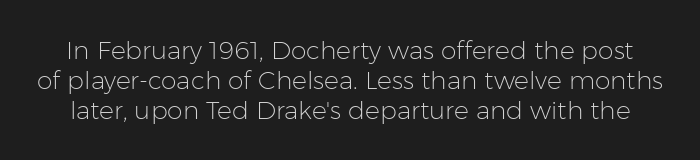
The image shows 25 px text type, upright; set line spacing 1.2x, normal letter spacing, not underlined.
